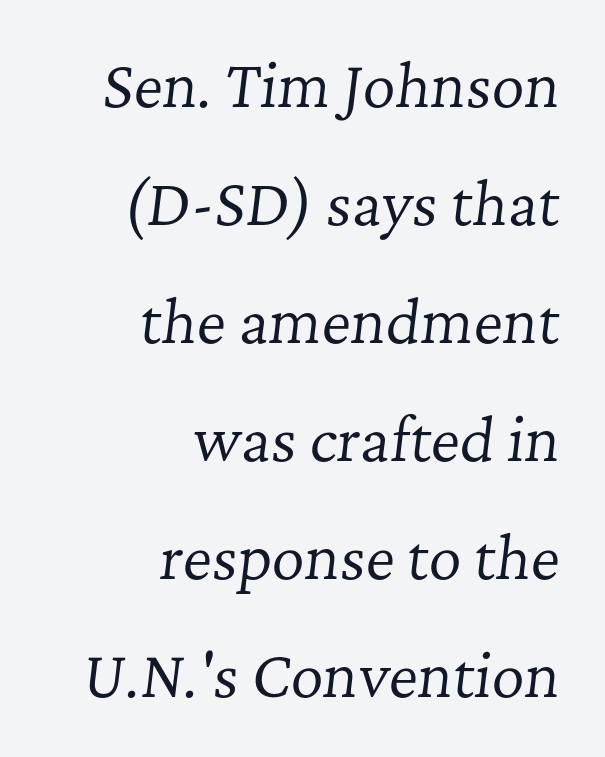
Short and long lines alike share a common ending point at right. Nobody touched the tracking dial on this one. Is this a sans? No — the strokes have serifs. The weight tops out at a normal text grade. Character widths vary here, with narrow letters taking less room than wide ones.
